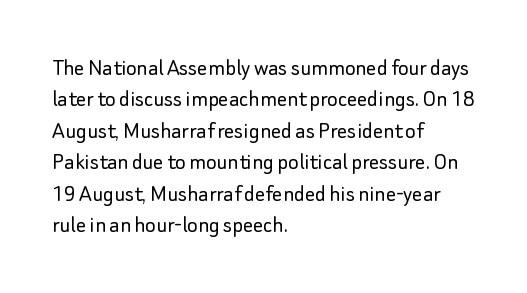
The image shows 25 px text type, upright; set left-aligned, normal line spacing (1.26x), normal letter spacing, not underlined.
